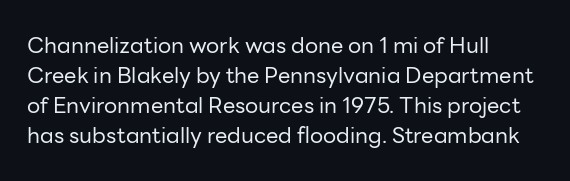
The image shows 22 px text type, upright; set left-aligned, normal line spacing (1.37x), normal letter spacing, not underlined.
